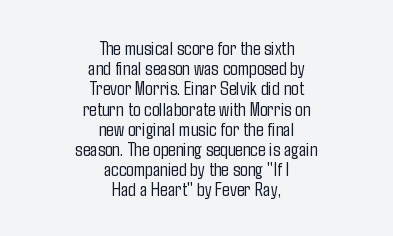
The image shows 20 px text type, upright; set centered, tight line spacing (1.01x), normal letter spacing, not underlined.
